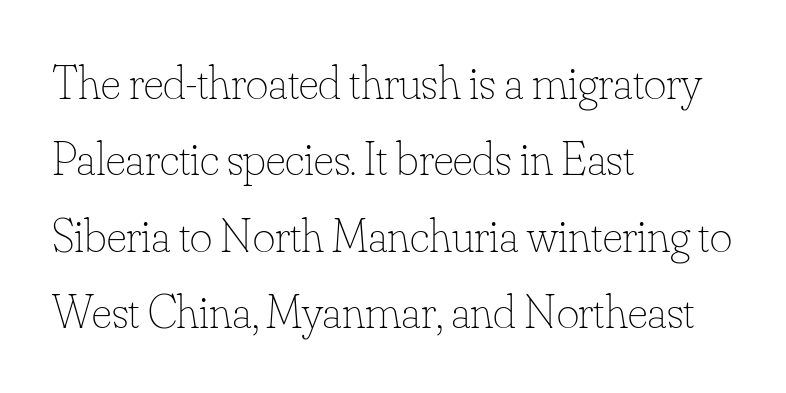
Q: Is the text bold? A: No.
Q: Is the text italic (slanted)? A: No, it is upright.
Q: Is the text underlined? A: No.
Q: How is the paragraph aligned? A: Left-aligned.
Q: Is the spacing between letters normal or unusually wide? A: Normal.
Q: Is the spacing between lines tight, normal or loose? A: Normal.
Q: Width (condensed, normal, or wide)? A: Normal.
Q: Stroke contrast? A: Low.
Q: x-height? A: Small.
Q: Monospaced? A: No.
